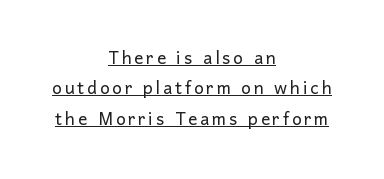
Q: Is the text bold? A: No.
Q: Is the text italic (slanted)? A: No, it is upright.
Q: Is the text underlined? A: Yes.
Q: How is the paragraph aligned? A: Centered.
Q: Is the spacing between lines tight, normal or loose? A: Normal.
